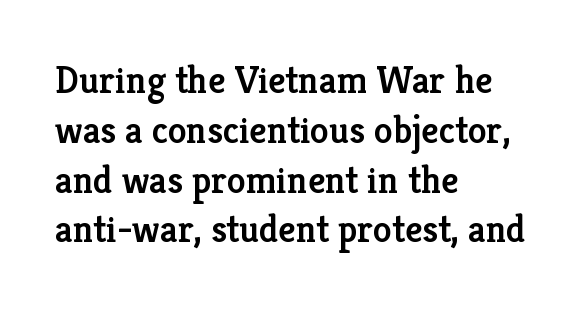
{"serif": "yes", "italic": "no", "bold": "semi", "weight": "semibold", "width": "normal", "stroke_contrast": "low", "x_height": "medium", "monospaced": "no", "underline": "no", "align": "left", "line_spacing": "normal", "line_spacing_ratio": 1.31, "letter_spacing": "normal", "letter_spacing_em": 0.0, "glyph_px": 38}
